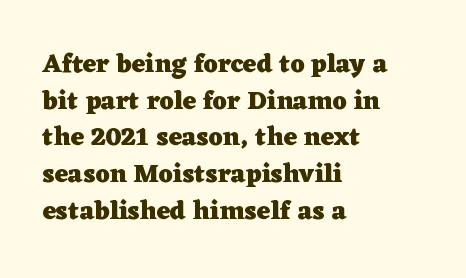
The image shows 26 px bold type, upright; set left-aligned, normal line spacing (1.41x), normal letter spacing, not underlined.
